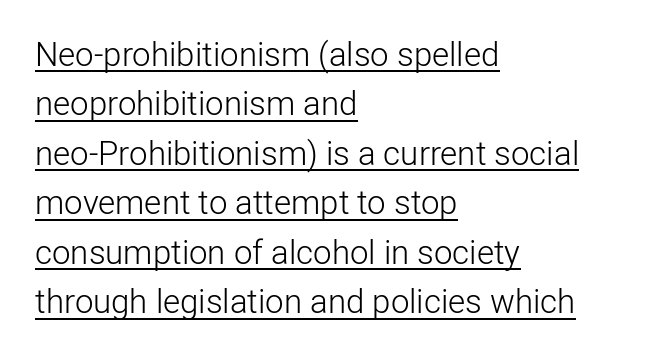
{"serif": "no", "italic": "no", "bold": "no", "weight": "light", "width": "normal", "stroke_contrast": "low", "x_height": "medium", "monospaced": "no", "underline": "yes", "align": "left", "line_spacing": "normal", "line_spacing_ratio": 1.5, "letter_spacing": "normal", "letter_spacing_em": 0.0, "glyph_px": 33}
